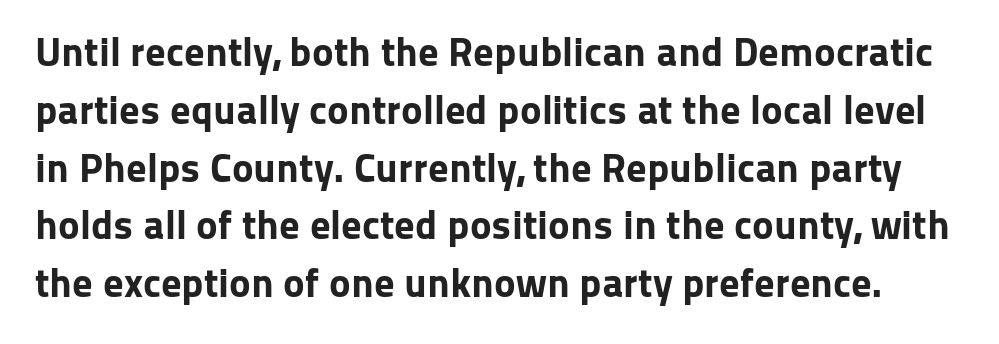
Q: Is the text bold? A: Yes.
Q: Is the text italic (slanted)? A: No, it is upright.
Q: Is the typeface a serif or a sans-serif typeface? A: Sans-serif.
Q: Is the text underlined? A: No.
Q: Is the spacing between letters normal or unusually wide? A: Normal.
Q: Is the spacing between lines tight, normal or loose? A: Normal.
Q: Width (condensed, normal, or wide)? A: Normal.
Q: Stroke contrast? A: Low.
Q: x-height? A: Medium.
Q: Monospaced? A: No.
